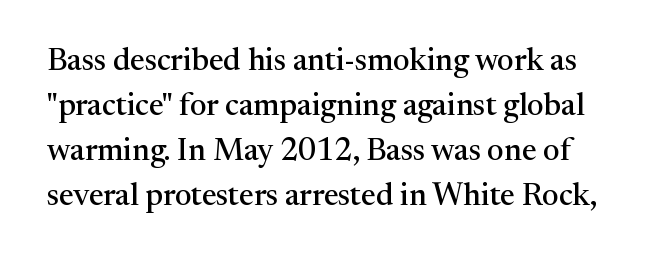
Q: Is the text italic (slanted)? A: No, it is upright.
Q: Is the typeface a serif or a sans-serif typeface? A: Serif.
Q: Is the text underlined? A: No.
Q: Is the spacing between letters normal or unusually wide? A: Normal.
Q: Is the spacing between lines tight, normal or loose? A: Normal.
Q: Width (condensed, normal, or wide)? A: Normal.
Q: Stroke contrast? A: Medium.
Q: x-height? A: Medium.
Q: Monospaced? A: No.
